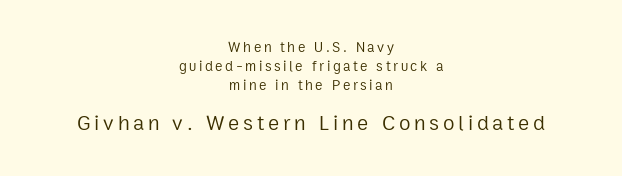
Casual observation: everything's sitting right in the middle. Ink coverage per letter is moderate at most. Rendered with straight, roman letterforms. Look at the glyph heights: the lower group is clearly the bigger setting. Just letters on the line, the space beneath them empty. In terms of leading, this rendering sits right in the middle.
